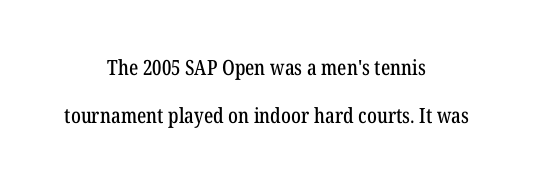
Tracking here is standard; glyphs follow each other at the usual distance. Every character sits straight up, as roman type does. Type without underlining. Reading down the column, the eye jumps a long way to each next line. Does the copy run flush right? No — it is centered line by line.
